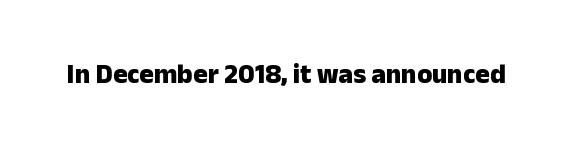
Q: Is the text bold? A: Yes.
Q: Is the text italic (slanted)? A: No, it is upright.
Q: Is the text underlined? A: No.
Q: Is the spacing between letters normal or unusually wide? A: Normal.
